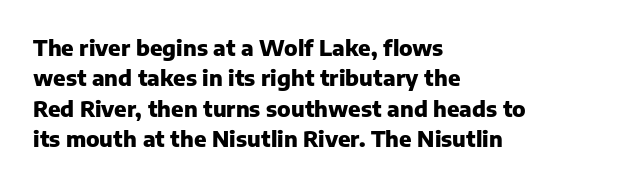
The paragraph shown leans on its left margin. The glyphs have the mass of a bold cut. How are the letters spaced? Ordinarily, with no added tracking. This sample uses an upright cut, with every glyph sitting square on the baseline.
